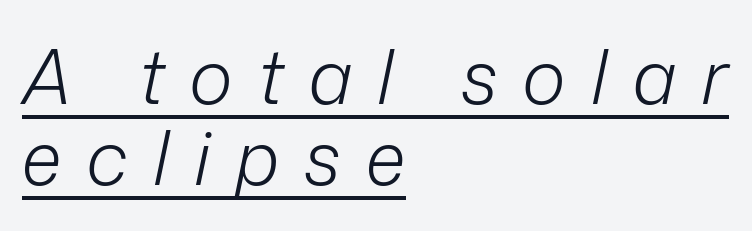
Spacing between characters has been opened up far beyond the box default. Quick note: italic. Horizontally, the lines are justified to the leading edge only. The lettering is marked with a stroke running underneath it. The passage shown is not bold in any degree.
